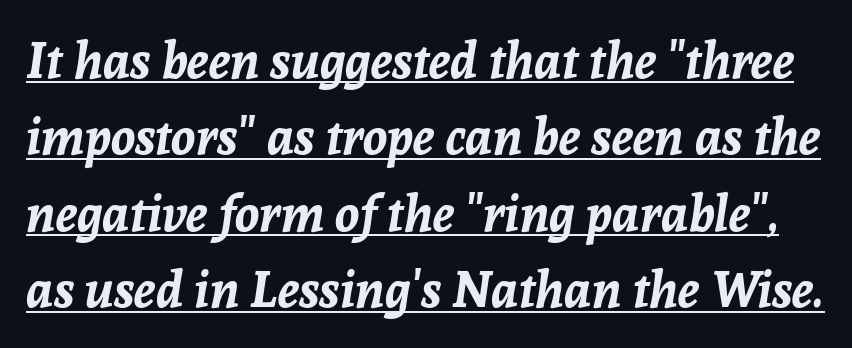
Q: Is the text bold? A: Yes.
Q: Is the text italic (slanted)? A: Yes, it leans right by about 8 degrees.
Q: Is the text underlined? A: Yes.
Q: Is the spacing between letters normal or unusually wide? A: Normal.
Q: Is the spacing between lines tight, normal or loose? A: Normal.
Q: Width (condensed, normal, or wide)? A: Normal.
Q: Stroke contrast? A: Low.
Q: x-height? A: Medium.
Q: Monospaced? A: No.
